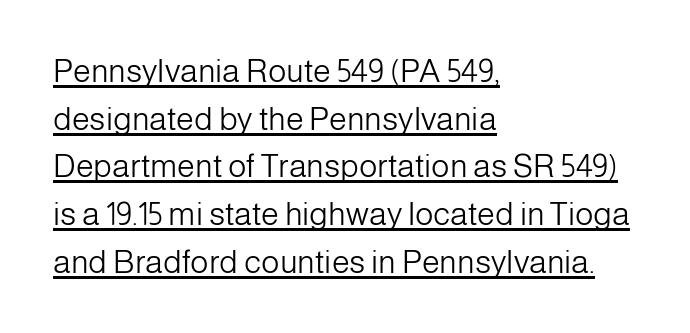
Q: Is the text bold? A: No.
Q: Is the text italic (slanted)? A: No, it is upright.
Q: Is the typeface a serif or a sans-serif typeface? A: Sans-serif.
Q: Is the text underlined? A: Yes.
Q: How is the paragraph aligned? A: Left-aligned.
Q: Is the spacing between letters normal or unusually wide? A: Normal.
Q: Is the spacing between lines tight, normal or loose? A: Normal.
Q: Width (condensed, normal, or wide)? A: Normal.
Q: Stroke contrast? A: Low.
Q: x-height? A: Medium.
Q: Monospaced? A: No.
